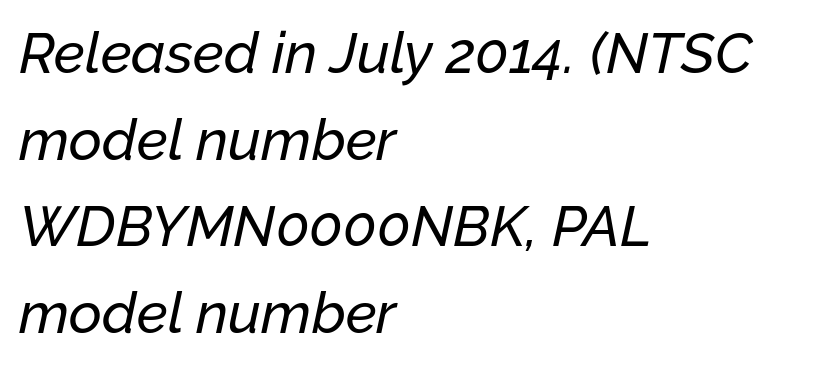
Reading down the column, the eye jumps a familiar distance to each next line. The face used here is proportionally spaced, like ordinary book or web type. Quick note: italic. The space directly below the letters is spotless.
